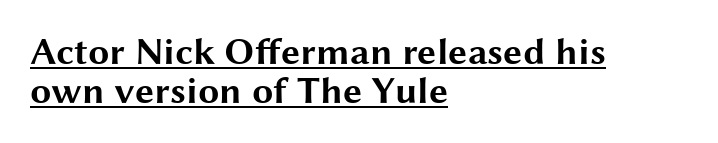
Q: Is the text bold? A: Yes.
Q: Is the text italic (slanted)? A: No, it is upright.
Q: Is the typeface a serif or a sans-serif typeface? A: Sans-serif.
Q: Is the text underlined? A: Yes.
Q: How is the paragraph aligned? A: Left-aligned.
Q: Is the spacing between letters normal or unusually wide? A: Normal.
Q: Is the spacing between lines tight, normal or loose? A: Tight.
Q: Width (condensed, normal, or wide)? A: Wide.
Q: Stroke contrast? A: Medium.
Q: x-height? A: Medium.
Q: Monospaced? A: No.
